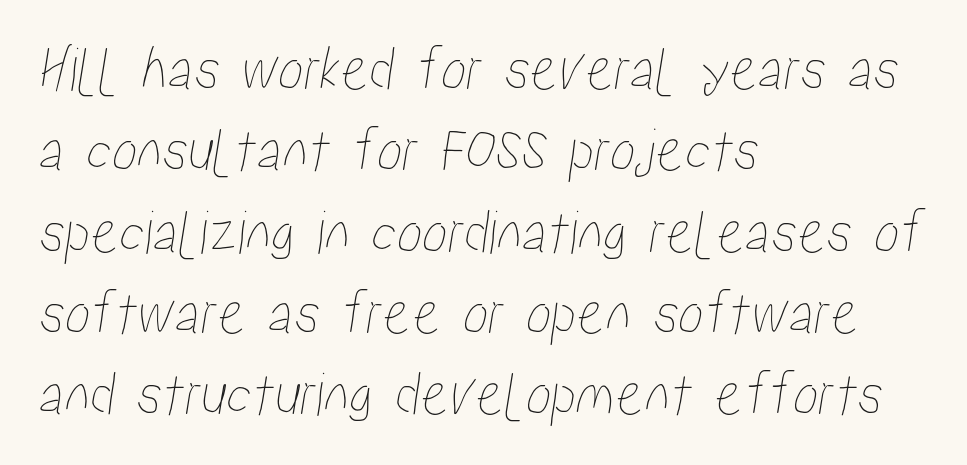
The image shows 64 px condensed type; set left-aligned, normal line spacing (1.27x), normal letter spacing, not underlined; low stroke contrast and a medium x-height.
